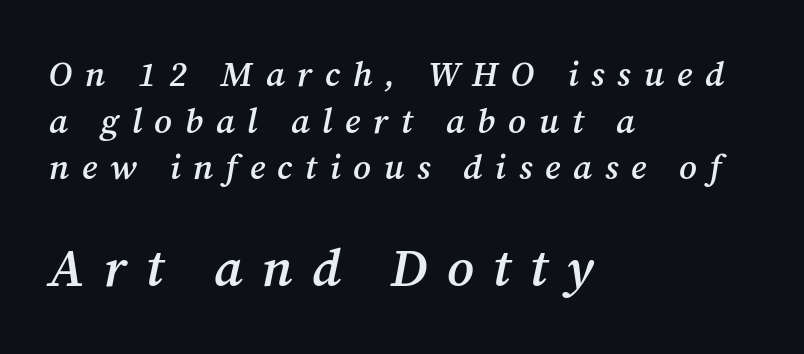
The image shows 53 px semibold serif type, italic (leaning right); set left-aligned, normal line spacing (1.33x), unusually wide letter spacing (+0.36 em), not underlined; the second (bottom) block is 1.51x larger; medium stroke contrast and a medium x-height.
